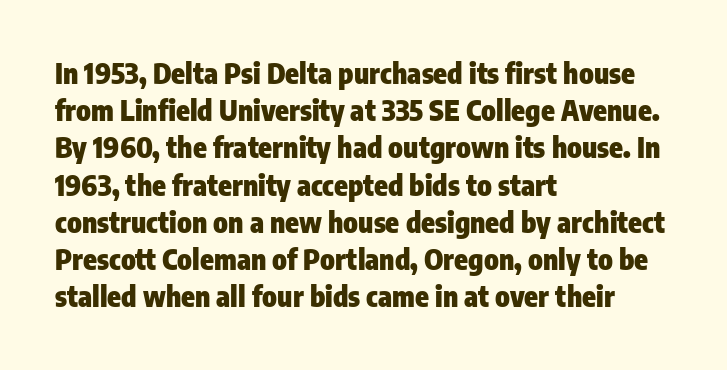
{"serif": "no", "italic": "no", "bold": "yes", "weight": "heavy", "width": "condensed", "stroke_contrast": "low", "x_height": "medium", "monospaced": "no", "underline": "no", "align": "left", "line_spacing": "normal", "line_spacing_ratio": 1.33, "letter_spacing": "normal", "letter_spacing_em": 0.0, "glyph_px": 28}
